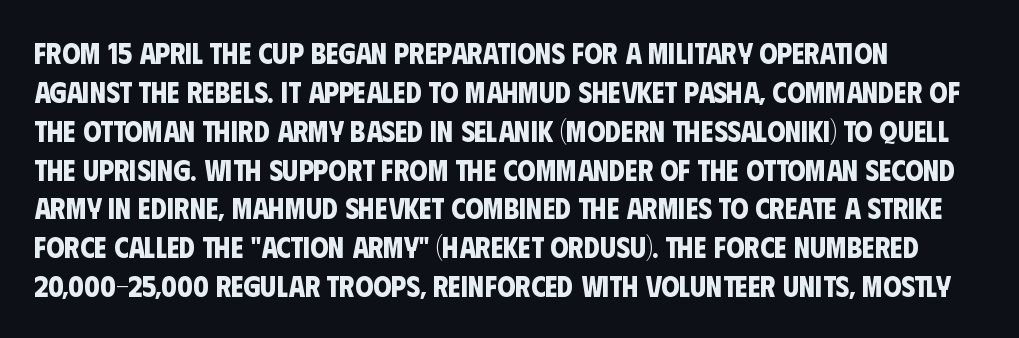
The image shows 29 px bold, condensed sans-serif type; set left-aligned, normal line spacing (1.34x), normal letter spacing, not underlined; low stroke contrast and a large x-height.
